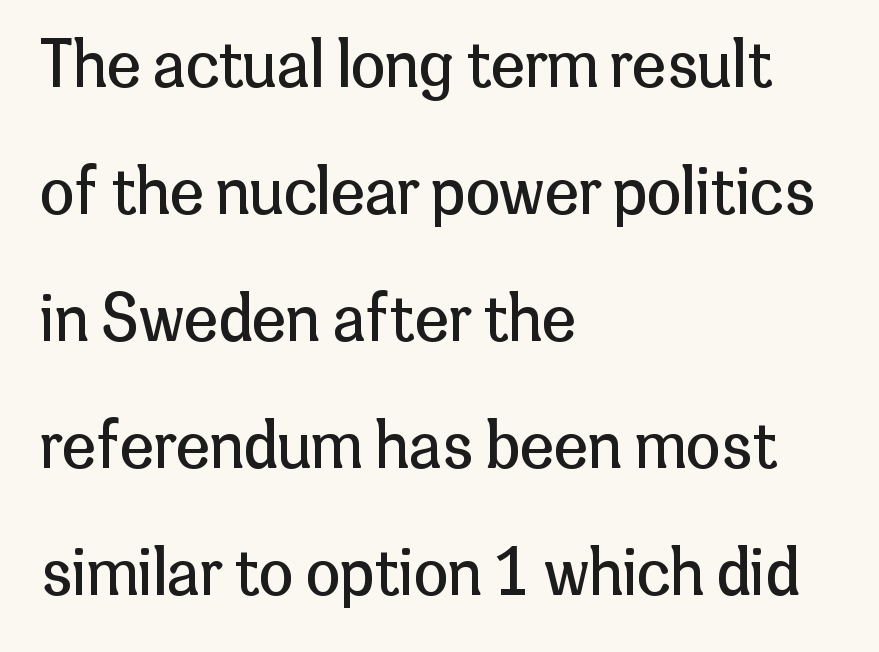
The letterforms sit shoulder to shoulder at normal distance. Stroke terminals: plain, sans-serif. Only glyphs here, with clear space below each row. In CSS terms this would be text-align: left. Do the characters align in a grid? No, the font is proportional. No extra ink here — the face is not bold.
